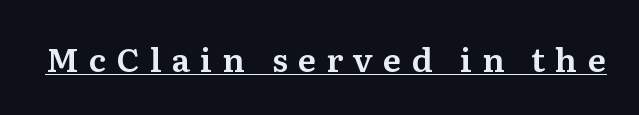
Each letter keeps its own natural width here, so spacing adapts to shape. Regarding serifs, this sample has them. The rendering inserts visible extra space after every character. Somebody hit Ctrl+U on this one — the words are underlined. Posture: vertical.
